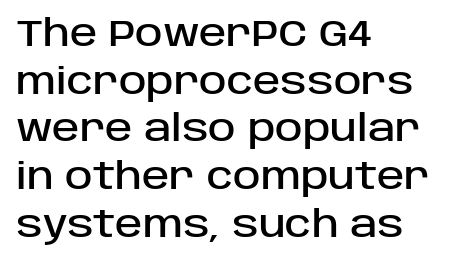
Q: Is the text italic (slanted)? A: No, it is upright.
Q: Is the typeface a serif or a sans-serif typeface? A: Sans-serif.
Q: Is the text underlined? A: No.
Q: How is the paragraph aligned? A: Left-aligned.
Q: Is the spacing between letters normal or unusually wide? A: Normal.
Q: Is the spacing between lines tight, normal or loose? A: Normal.
Q: Width (condensed, normal, or wide)? A: Normal.
Q: Stroke contrast? A: Low.
Q: x-height? A: Large.
Q: Monospaced? A: No.
